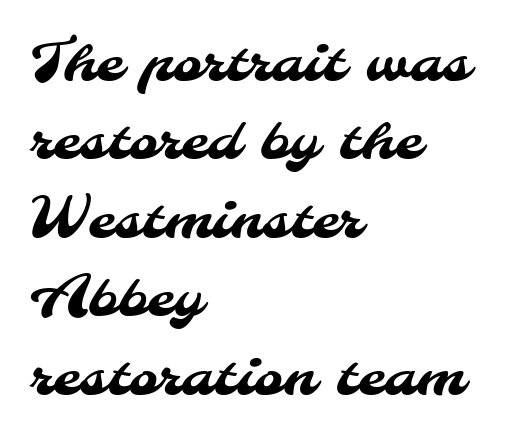
{"serif": "no", "width": "normal", "stroke_contrast": "medium", "x_height": "small", "monospaced": "no", "underline": "no", "align": "left", "line_spacing": "normal", "line_spacing_ratio": 1.4, "letter_spacing": "normal", "letter_spacing_em": 0.0, "glyph_px": 56}
